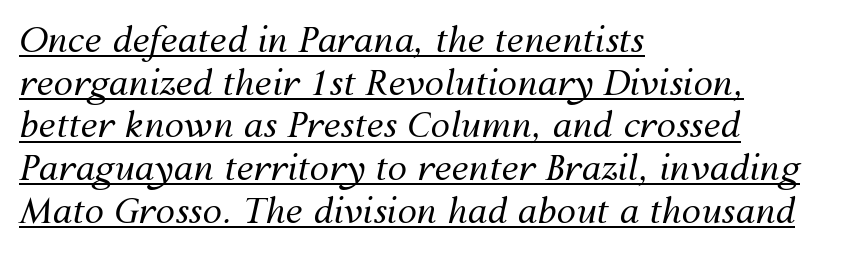
The image shows 35 px regular-weight type, italic (leaning right); set left-aligned, line spacing 1.22x, normal letter spacing, underlined; medium stroke contrast and a medium x-height.
